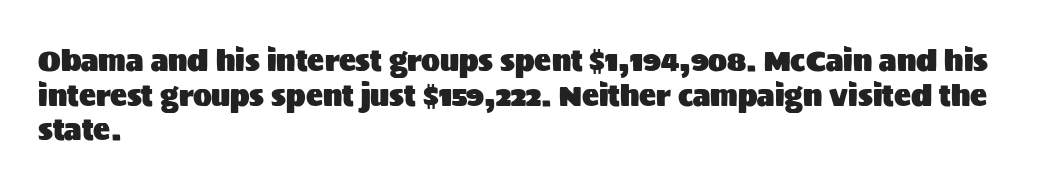
Q: Is the text italic (slanted)? A: No, it is upright.
Q: Is the typeface a serif or a sans-serif typeface? A: Sans-serif.
Q: Is the text underlined? A: No.
Q: How is the paragraph aligned? A: Left-aligned.
Q: Is the spacing between letters normal or unusually wide? A: Normal.
Q: Width (condensed, normal, or wide)? A: Normal.
Q: Stroke contrast? A: Medium.
Q: x-height? A: Large.
Q: Monospaced? A: No.
